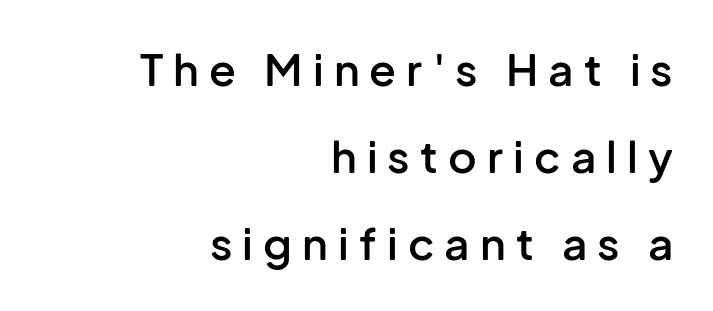
The image shows 44 px semibold sans-serif type, upright; set right-aligned, loose line spacing (1.98x), unusually wide letter spacing (+0.23 em), not underlined; low stroke contrast and a medium x-height.
